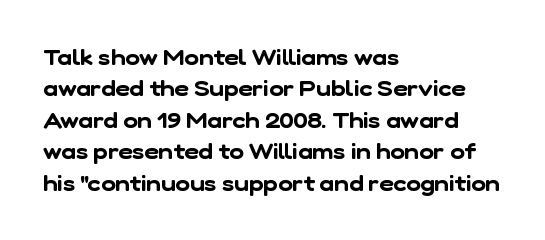
Regular leading. Nobody drew a line under any word here. How are the letters spaced? Ordinarily, with no added tracking. Alignment: flush left.
